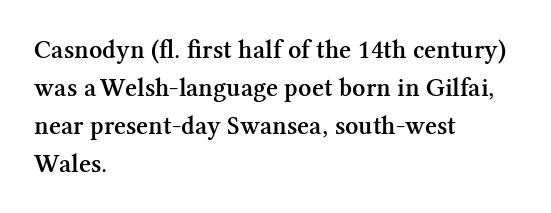
{"italic": "no", "bold": "semi", "underline": "no", "align": "left", "line_spacing": "normal", "line_spacing_ratio": 1.46, "letter_spacing": "normal", "letter_spacing_em": 0.0, "glyph_px": 26}
